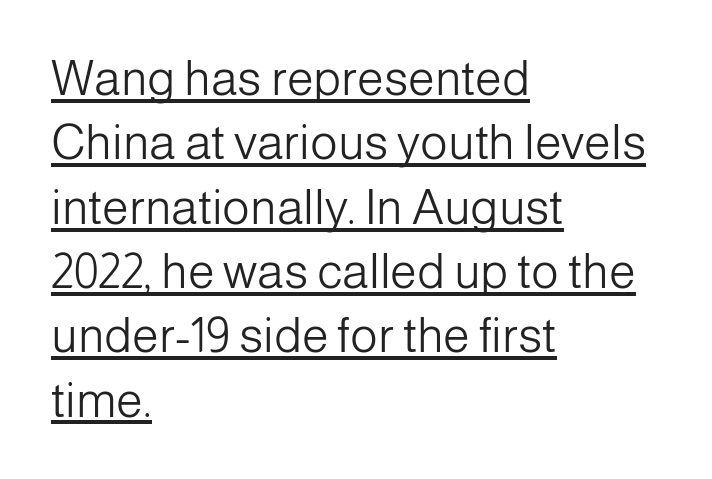
{"serif": "no", "italic": "no", "bold": "no", "weight": "light", "width": "normal", "stroke_contrast": "low", "x_height": "medium", "monospaced": "no", "underline": "yes", "align": "left", "line_spacing": "normal", "line_spacing_ratio": 1.34, "letter_spacing": "normal", "letter_spacing_em": 0.0, "glyph_px": 48}
